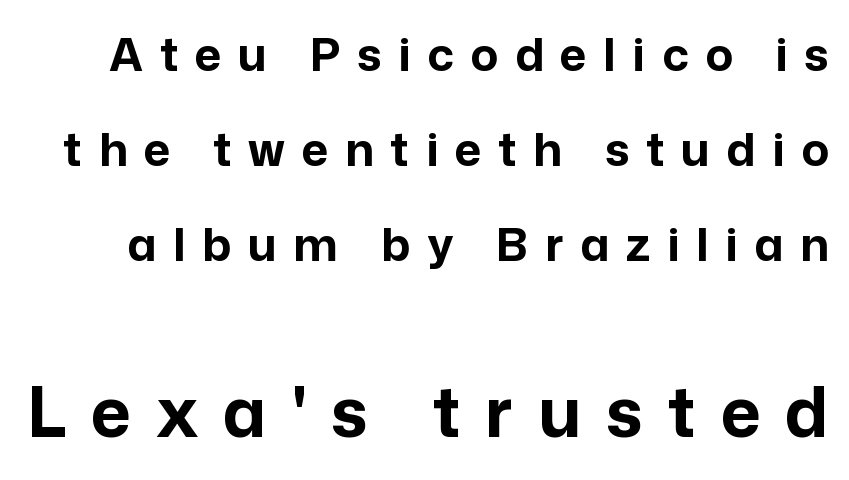
{"serif": "no", "italic": "no", "bold": "yes", "weight": "bold", "width": "normal", "stroke_contrast": "low", "x_height": "medium", "monospaced": "no", "underline": "no", "line_spacing": "loose", "line_spacing_ratio": 2.07, "letter_spacing": "wide", "letter_spacing_em": 0.36, "larger_block": "second", "size_ratio": 1.5, "glyph_px": 69}
